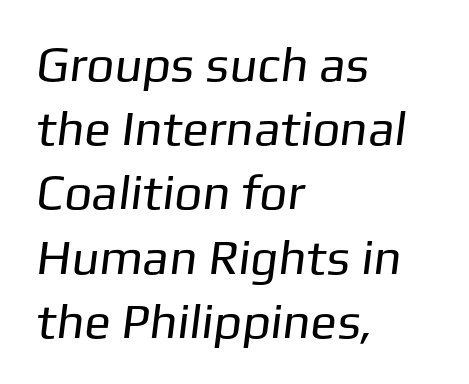
Q: Is the text bold? A: No.
Q: Is the typeface a serif or a sans-serif typeface? A: Sans-serif.
Q: Is the text underlined? A: No.
Q: How is the paragraph aligned? A: Left-aligned.
Q: Is the spacing between letters normal or unusually wide? A: Normal.
Q: Is the spacing between lines tight, normal or loose? A: Normal.
Q: Width (condensed, normal, or wide)? A: Normal.
Q: Stroke contrast? A: Low.
Q: x-height? A: Medium.
Q: Monospaced? A: No.
